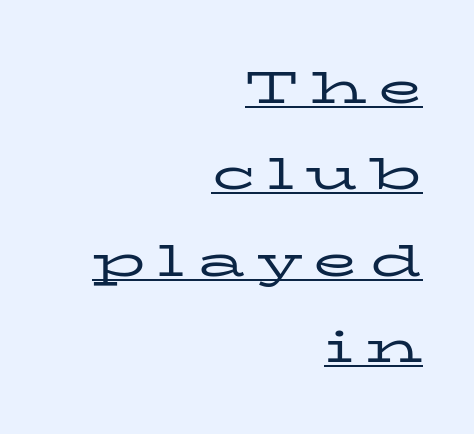
Q: Is the text bold? A: No.
Q: Is the text italic (slanted)? A: No, it is upright.
Q: Is the typeface a serif or a sans-serif typeface? A: Serif.
Q: Is the text underlined? A: Yes.
Q: How is the paragraph aligned? A: Right-aligned.
Q: Is the spacing between letters normal or unusually wide? A: Unusually wide.
Q: Is the spacing between lines tight, normal or loose? A: Loose.
Q: Width (condensed, normal, or wide)? A: Wide.
Q: Stroke contrast? A: Low.
Q: x-height? A: Medium.
Q: Monospaced? A: No.
